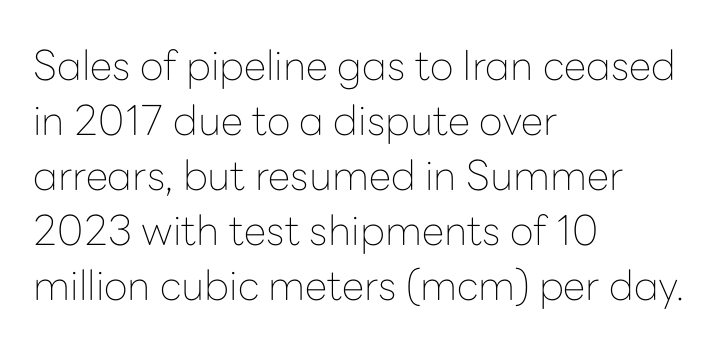
Teacher's note: observe the even left margin — that is flush-left alignment. Is this a fixed-width face? No — the glyphs have proportional, varying widths. Honestly, there is no underline to notice here at all. The font is comparable to plain body text, perhaps lighter.
